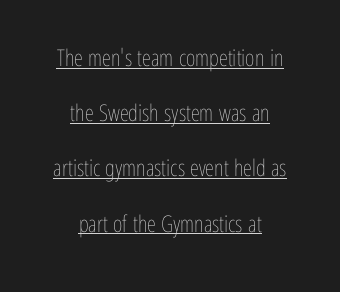
Caption: lettering with a line underneath. Think standard paragraph weight, or any step lighter than that. The block of text is sparse from top to bottom, with ample space between rows. Posture: straight, roman, zero tilt. Does extra space separate the letters? No, they use regular spacing.
